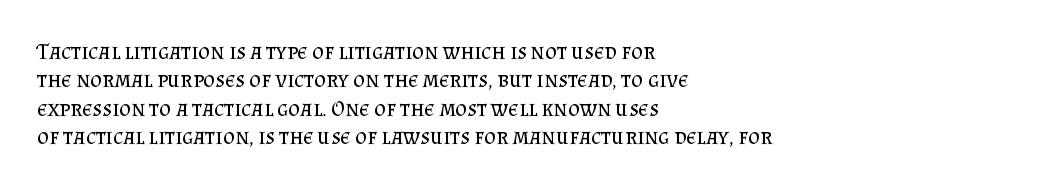
The image shows 23 px text type, upright; set left-aligned, line spacing 1.23x, normal letter spacing, not underlined.
